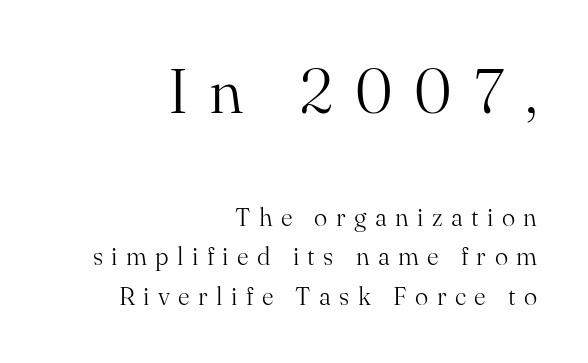
The image shows 63 px light serif type, upright; set right-aligned, normal line spacing (1.58x), unusually wide letter spacing (+0.34 em), not underlined; the first (top) block is 2.52x larger; medium stroke contrast and a small x-height.
